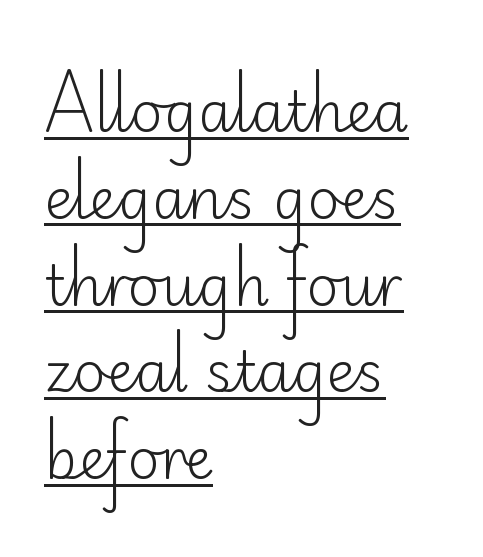
Spacing between characters is what you'd get straight out of the box. This rendering uses left alignment, leaving the right contour irregular. The specimen includes a rule beneath the text block's lines. On a weight scale, this lands at 450 or below. Each letter's strokes conclude bluntly, with no projecting serifs.
